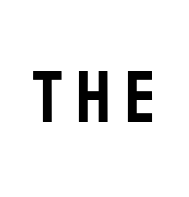
Descenders are the only things crossing below the line. Ordinary non-slanted type is in use. Spacing verdict: proportional, widths tailored to each character. The rendering shows plain stroke endings on the letterforms — a sans-serif design.
